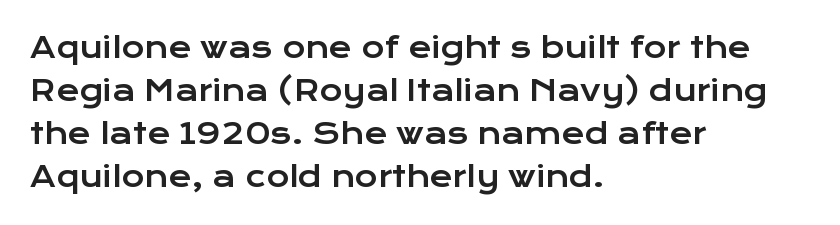
Q: Is the text italic (slanted)? A: No, it is upright.
Q: Is the typeface a serif or a sans-serif typeface? A: Sans-serif.
Q: Is the text underlined? A: No.
Q: How is the paragraph aligned? A: Left-aligned.
Q: Is the spacing between letters normal or unusually wide? A: Normal.
Q: Is the spacing between lines tight, normal or loose? A: Normal.
Q: Width (condensed, normal, or wide)? A: Wide.
Q: Stroke contrast? A: Low.
Q: x-height? A: Medium.
Q: Monospaced? A: No.
